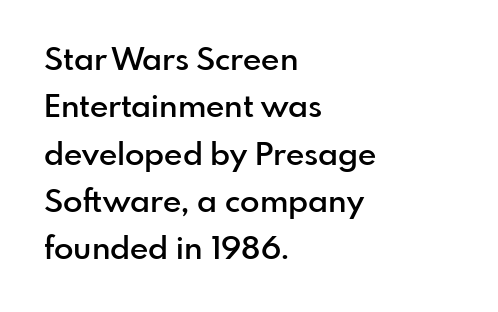
In terms of weight, the rendering is demibold, just under bold. How are the letters spaced? Ordinarily, with no added tracking. The lettering stays uniformly vertical, giving the passage a roman look. Successive baselines arrive at the customary interval. These lines are composed in type without serifs.
